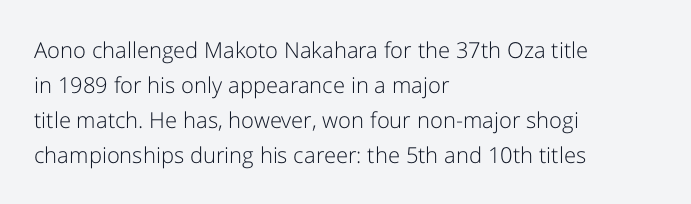
Every stem runs plumb, perpendicular to the baseline. Ink coverage per letter is moderate at most. Does extra space separate the letters? No, they use regular spacing. Line starts are locked; line ends wander. If you measured baseline to baseline, you'd find a middling distance.
